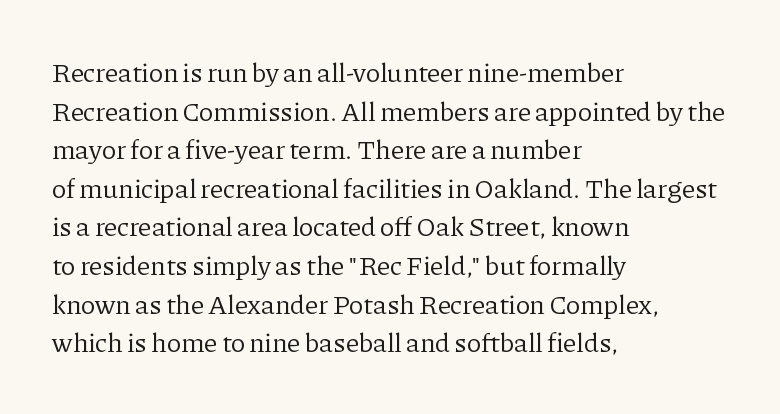
The image shows 27 px text type, upright; set left-aligned, normal line spacing (1.43x), normal letter spacing, not underlined.
